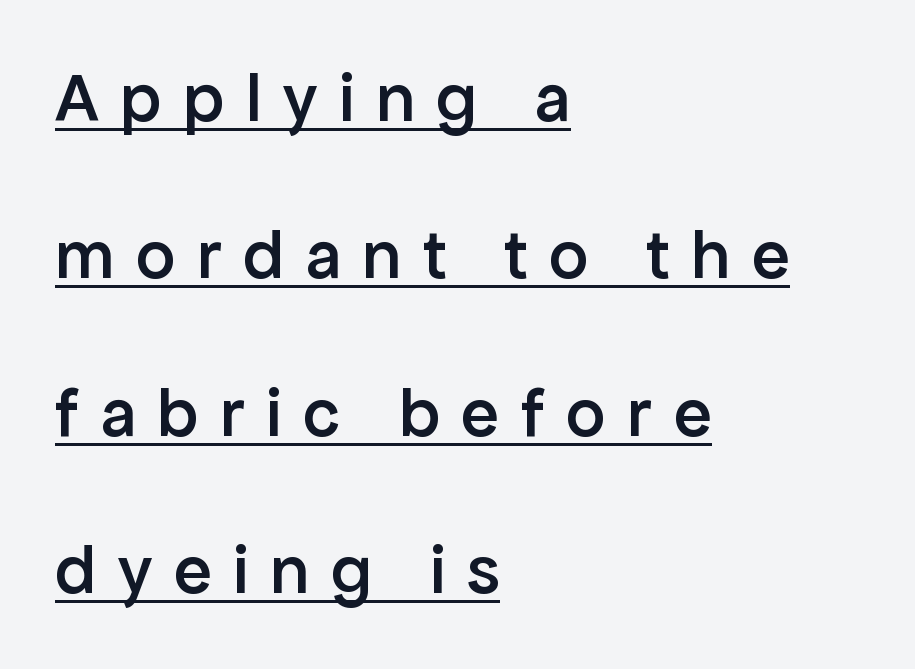
Its strokes are somewhat broadened, the hallmark of semibold type. These lines have a slow, spaced-out rhythm from letter to letter. Regarding serifs, this sample does without them. Every row of glyphs begins at an identical x-position on the left. A baseline rule has been typeset under these characters.
